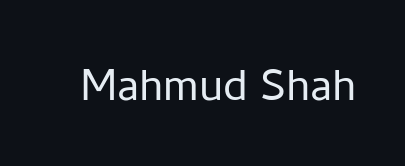
The image shows 56 px light sans-serif type, upright; set normal letter spacing, not underlined; low stroke contrast and a medium x-height.
